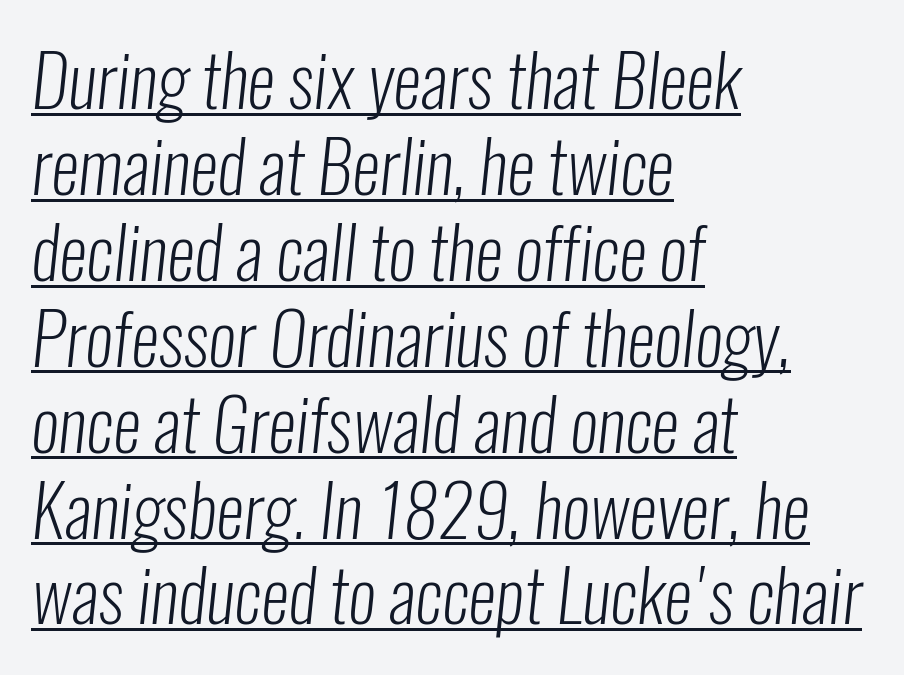
Q: Is the text bold? A: No.
Q: Is the typeface a serif or a sans-serif typeface? A: Sans-serif.
Q: Is the text underlined? A: Yes.
Q: How is the paragraph aligned? A: Left-aligned.
Q: Is the spacing between letters normal or unusually wide? A: Normal.
Q: Width (condensed, normal, or wide)? A: Condensed.
Q: Stroke contrast? A: Low.
Q: x-height? A: Medium.
Q: Monospaced? A: No.
